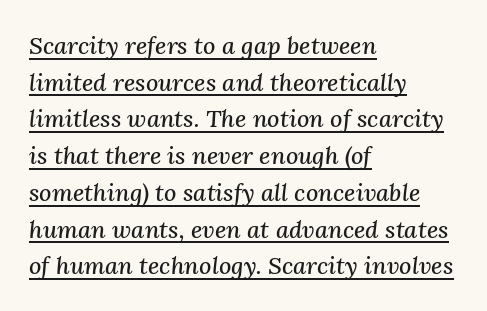
Glyph-to-glyph distance matches everyday printed text. Is there much room between lines? A standard amount, neither cramped nor airy. Each line starts at the same left margin while the right side varies. Rendered with sloped, italic letterforms. A baseline rule has been typeset under these characters.
